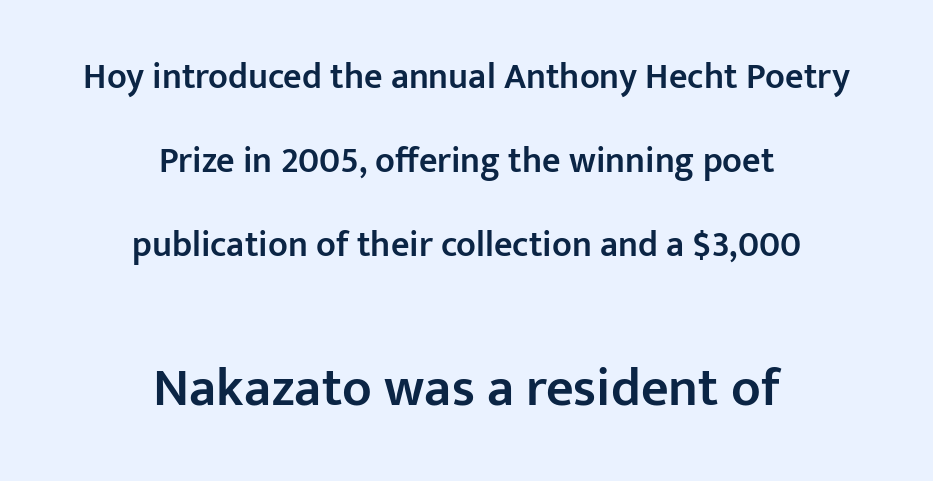
Q: Is the text bold? A: Semi-bold.
Q: Is the text italic (slanted)? A: No, it is upright.
Q: Is the typeface a serif or a sans-serif typeface? A: Sans-serif.
Q: Is the text underlined? A: No.
Q: How is the paragraph aligned? A: Centered.
Q: Is the spacing between letters normal or unusually wide? A: Normal.
Q: Is the spacing between lines tight, normal or loose? A: Loose.
Q: Which block of text is set in a larger size, the first (top) or the second (bottom)? A: The second (bottom) one.
Q: Width (condensed, normal, or wide)? A: Normal.
Q: Stroke contrast? A: Low.
Q: x-height? A: Medium.
Q: Monospaced? A: No.
